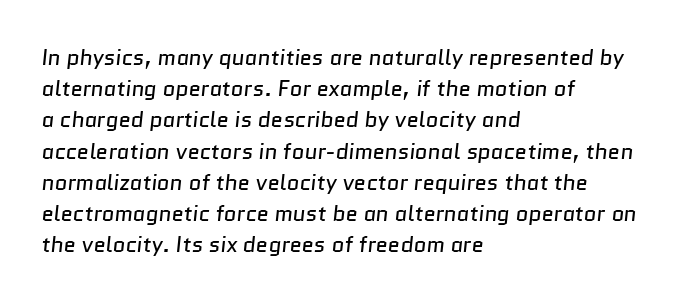
{"bold": "no", "underline": "no", "align": "left", "line_spacing": "normal", "line_spacing_ratio": 1.42, "letter_spacing": "normal", "letter_spacing_em": 0.0, "glyph_px": 22}
